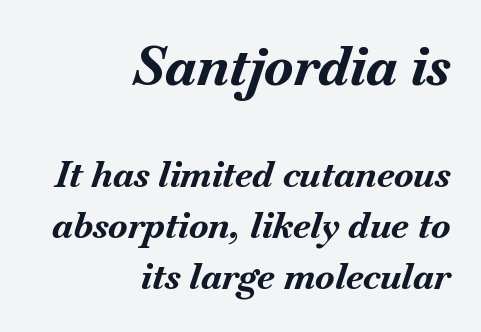
Horizontally, the lines are justified to the trailing edge only. The zone under the glyphs is completely vacant. Looks like regular typesetting: each glyph gets only the width it needs. A normal amount of white space separates one row of letters from the next. Caption: bold face, heavy strokes. The face used here is rendered with its standard letterfit.
